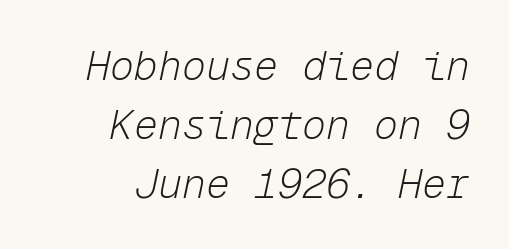
Type without underlining. The letterforms sit at book weight or below. This rendering uses right alignment, leaving the left contour irregular. Horizontal bands of white between lines are of average thickness. The type is set solid horizontally, with unmodified tracking.
